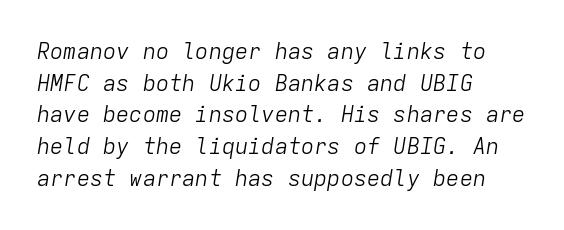
Q: Is the text bold? A: No.
Q: Is the text italic (slanted)? A: Yes, it leans right by about 9 degrees.
Q: Is the text underlined? A: No.
Q: How is the paragraph aligned? A: Left-aligned.
Q: Is the spacing between letters normal or unusually wide? A: Normal.
Q: Is the spacing between lines tight, normal or loose? A: Normal.
